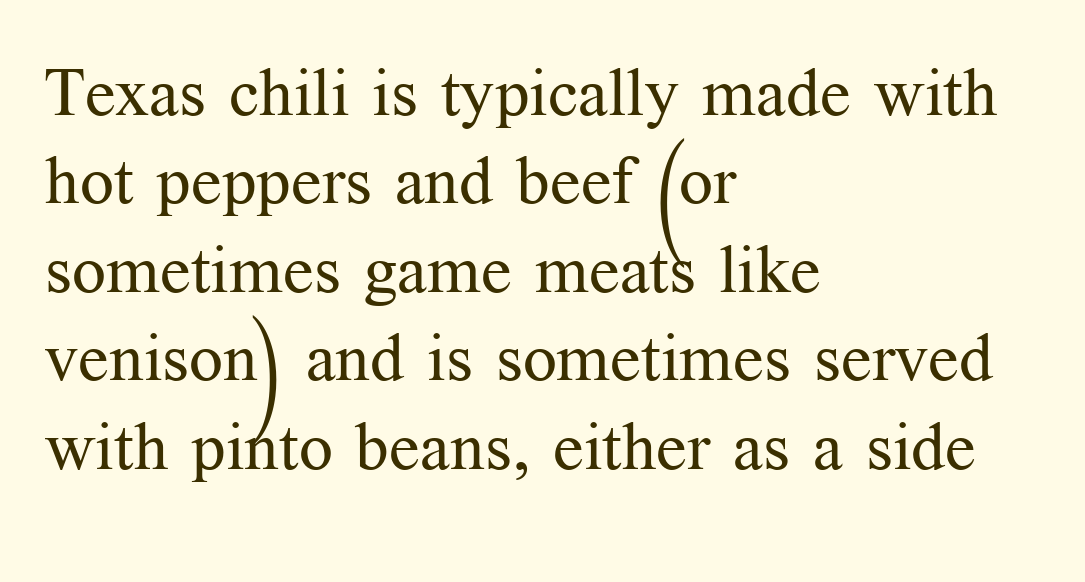
The image shows 67 px regular-weight serif type, upright; set left-aligned, normal line spacing (1.32x), normal letter spacing, not underlined; medium stroke contrast and a medium x-height.
